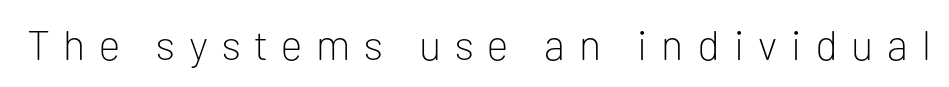
The image shows 42 px light sans-serif type, upright; set unusually wide letter spacing (+0.33 em), not underlined; low stroke contrast and a medium x-height.
